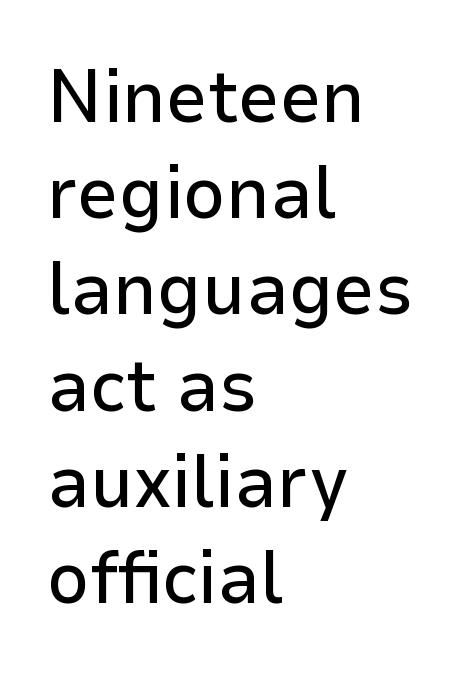
Q: Is the text italic (slanted)? A: No, it is upright.
Q: Is the typeface a serif or a sans-serif typeface? A: Sans-serif.
Q: Is the text underlined? A: No.
Q: How is the paragraph aligned? A: Left-aligned.
Q: Is the spacing between letters normal or unusually wide? A: Normal.
Q: Is the spacing between lines tight, normal or loose? A: Normal.
Q: Width (condensed, normal, or wide)? A: Normal.
Q: Stroke contrast? A: Low.
Q: x-height? A: Medium.
Q: Monospaced? A: No.
